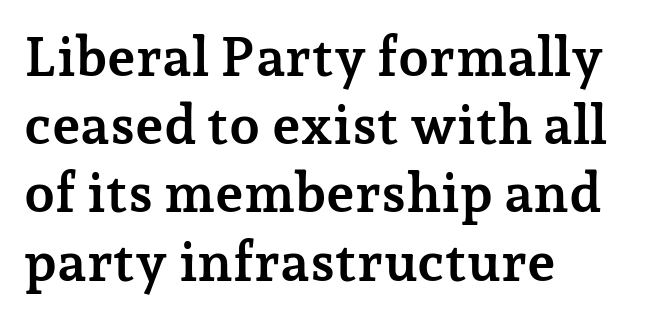
The lines are quadded left. In terms of letterspacing, this is plain default setting. Underlining? Definitely not there. Varying glyph widths throughout — classic text-font behaviour. Posture: vertical.
